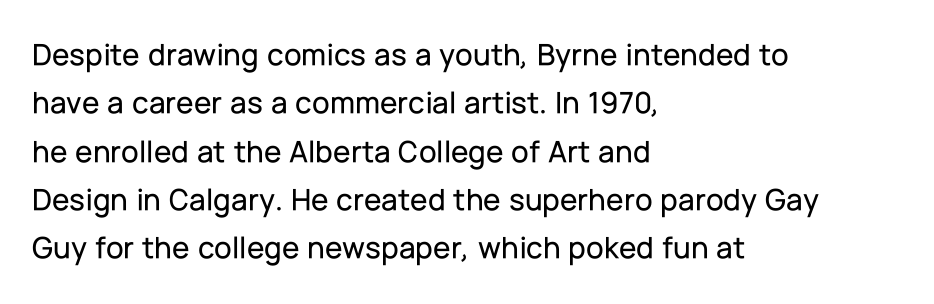
Unmarked baselines from the first word to the last. Each letter keeps its own natural width here, so spacing adapts to shape. The block of text has a typical density, with ordinary space between rows. Observe the absence of serifs on each vertical stroke in this sample.
